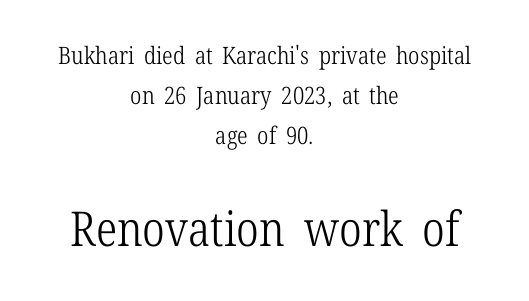
{"serif": "yes", "italic": "no", "bold": "no", "weight": "light", "width": "condensed", "stroke_contrast": "low", "x_height": "medium", "monospaced": "no", "underline": "no", "align": "center", "line_spacing": "normal", "line_spacing_ratio": 1.66, "letter_spacing": "normal", "letter_spacing_em": 0.0, "larger_block": "second", "size_ratio": 2.0, "glyph_px": 48}
